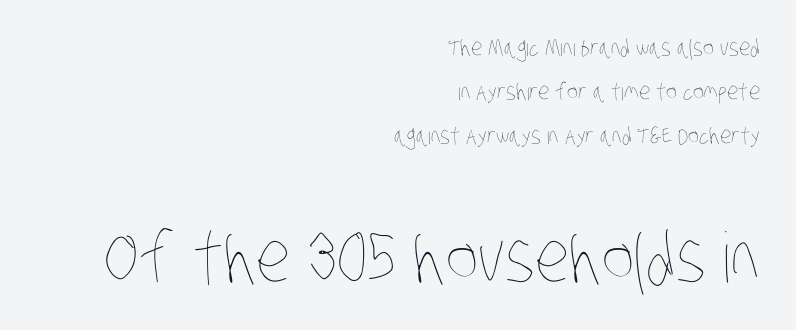
Anything drawn beneath the words? Only blank space. These lines stand farther apart than default settings would place them. If you squint, the bottom block still reads clearly — it's the larger of the two. The passage shown is typed in a proportional face where columns would drift.
